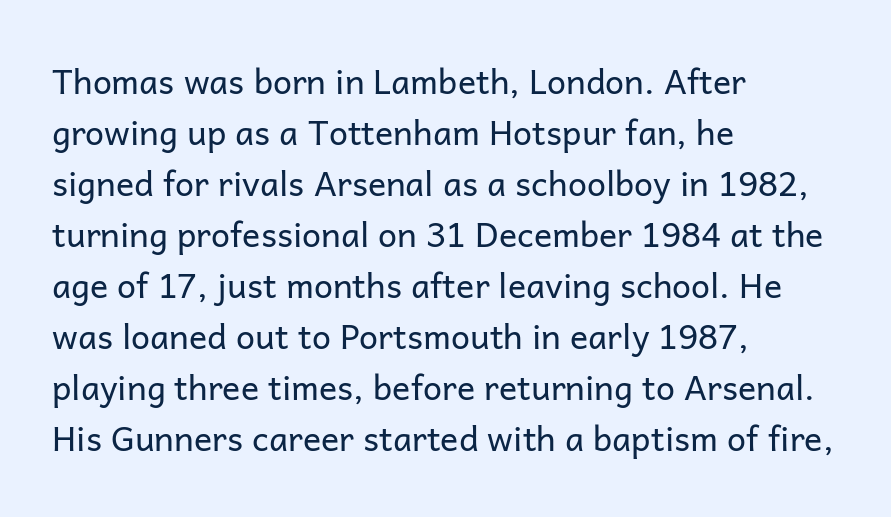
{"serif": "no", "italic": "no", "bold": "no", "weight": "regular", "width": "normal", "stroke_contrast": "low", "x_height": "medium", "monospaced": "no", "underline": "no", "align": "left", "line_spacing": "normal", "line_spacing_ratio": 1.5, "letter_spacing": "normal", "letter_spacing_em": 0.0, "glyph_px": 34}
